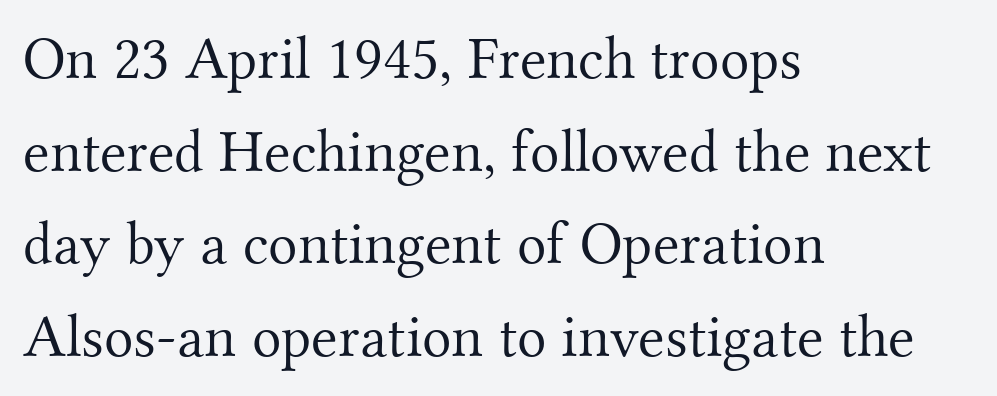
The image shows 61 px light serif type, upright; set left-aligned, normal line spacing (1.52x), normal letter spacing, not underlined; medium stroke contrast and a small x-height.
